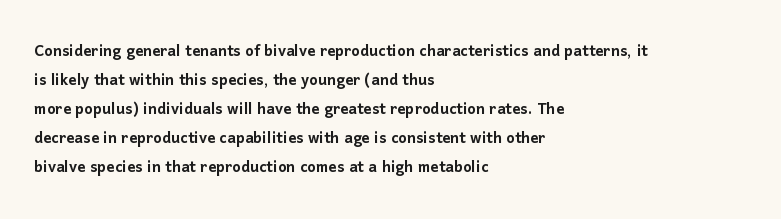
Rows of type keep a routine distance in the vertical direction. Is the block centered? No — it sits flush against the left margin. No italicization has been applied; the sample stays upright. Letters rest on an invisible, unmarked baseline.
